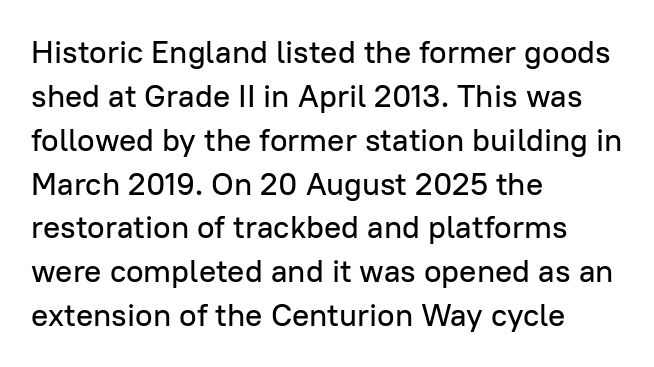
{"serif": "no", "italic": "no", "width": "normal", "stroke_contrast": "low", "x_height": "medium", "monospaced": "no", "underline": "no", "align": "left", "line_spacing": "normal", "line_spacing_ratio": 1.37, "letter_spacing": "normal", "letter_spacing_em": 0.0, "glyph_px": 32}
